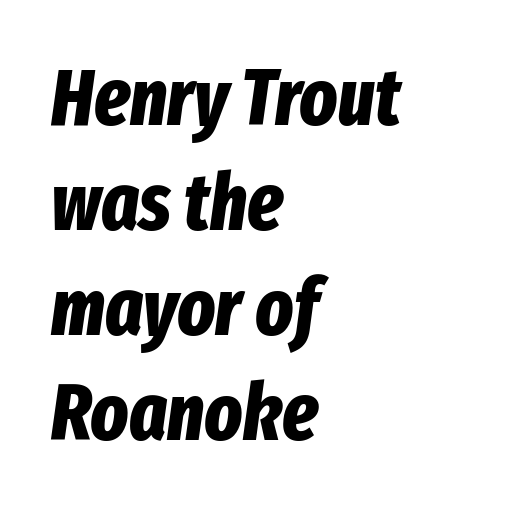
The image shows 79 px bold, condensed type, italic (leaning right); set left-aligned, normal line spacing (1.33x), normal letter spacing, not underlined; low stroke contrast and a medium x-height.
